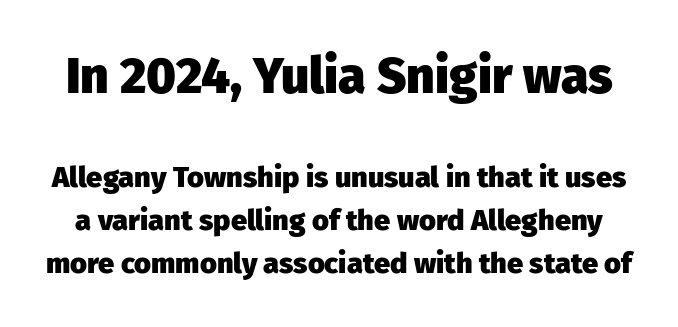
The image shows 50 px heavy sans-serif type, upright; set normal line spacing (1.47x), normal letter spacing, not underlined; the first (top) block is 1.72x larger; low stroke contrast and a medium x-height.
